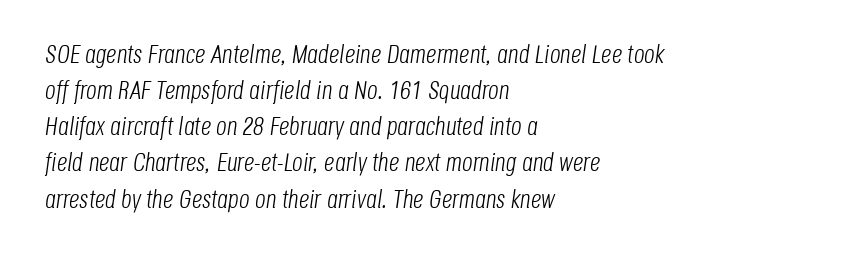
Horizontal alignment here is leftward, the default for most running prose. The characters are drawn with everyday or finer stroke widths. Has an underline been added? It has not. Quick note: interline space is typical. You could call the tracking neutral — neither tight nor loose.
